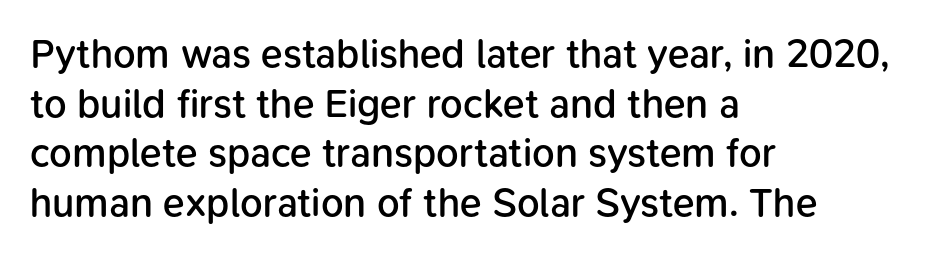
Q: Is the text bold? A: Semi-bold.
Q: Is the text italic (slanted)? A: No, it is upright.
Q: Is the typeface a serif or a sans-serif typeface? A: Sans-serif.
Q: Is the text underlined? A: No.
Q: How is the paragraph aligned? A: Left-aligned.
Q: Is the spacing between letters normal or unusually wide? A: Normal.
Q: Width (condensed, normal, or wide)? A: Normal.
Q: Stroke contrast? A: Low.
Q: x-height? A: Medium.
Q: Monospaced? A: No.
